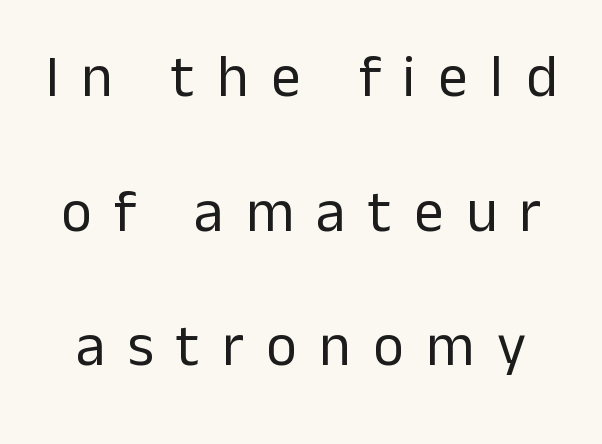
The image shows 59 px regular-weight sans-serif type, upright; set loose line spacing (2.28x), unusually wide letter spacing (+0.38 em), not underlined; low stroke contrast and a medium x-height.
